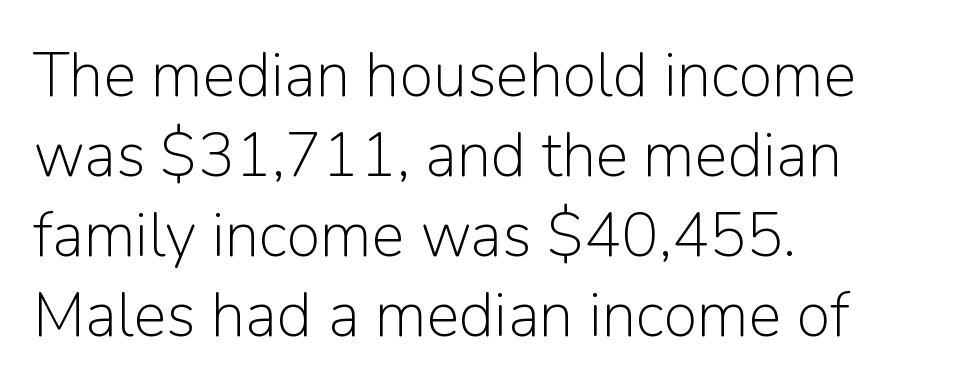
Layout note: lines flush left. Look at the bottom of the vertical strokes: they stop flat, with no serifs. You could not count columns in this text — the font is proportionally spaced. This sample uses an upright cut, with every glyph sitting square on the baseline. Quick note: underline off.
